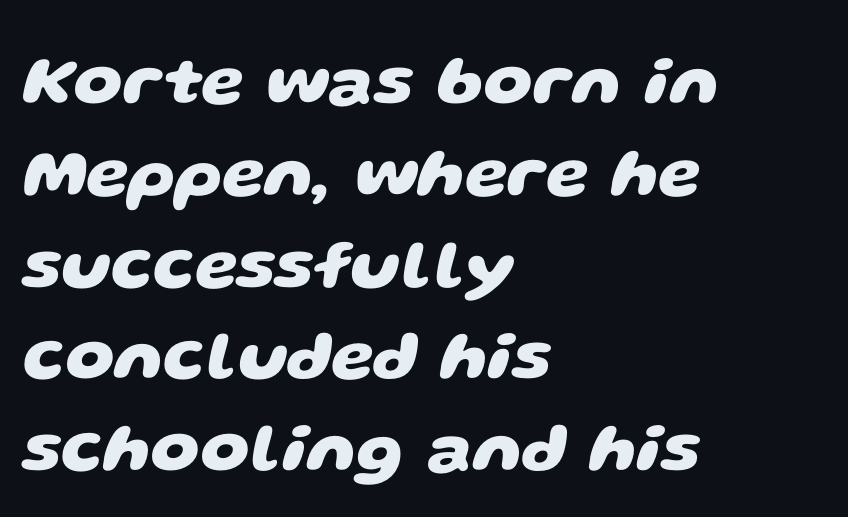
The image shows 69 px heavy, wide sans-serif type; set left-aligned, normal line spacing (1.33x), normal letter spacing, not underlined; low stroke contrast and a large x-height.
